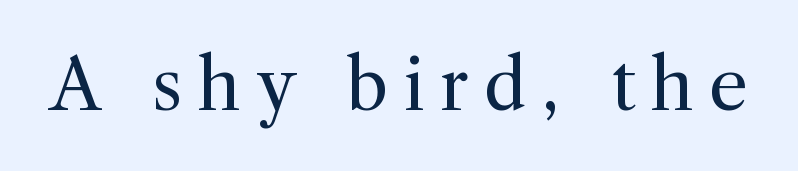
The image shows 70 px regular-weight serif type, upright; set unusually wide letter spacing (+0.22 em), not underlined; a medium x-height.
